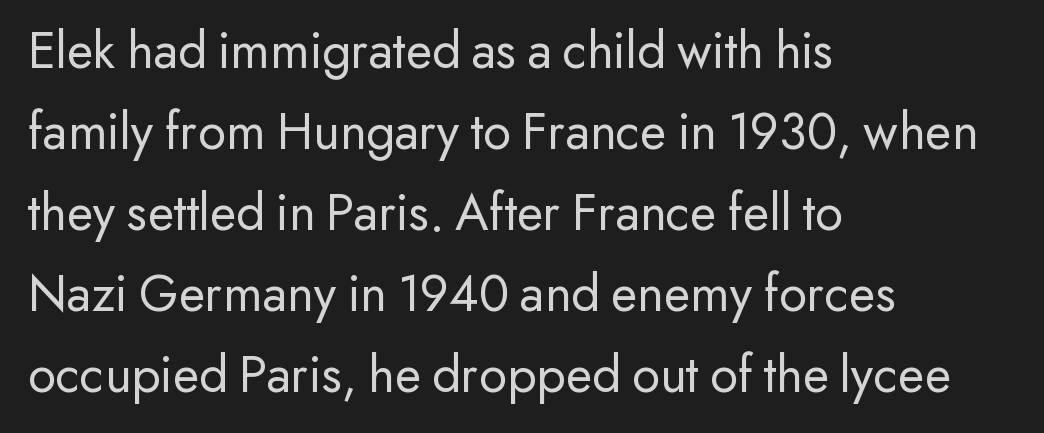
The image shows 54 px regular-weight sans-serif type, upright; set left-aligned, normal line spacing (1.5x), normal letter spacing, not underlined; low stroke contrast and a small x-height.
